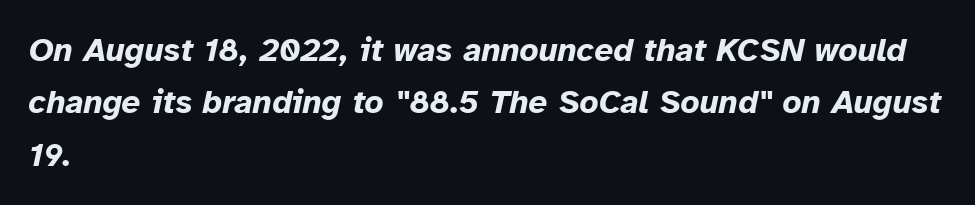
{"italic": "yes", "lean": "right", "slant_degrees": 12, "bold": "yes", "weight": "bold", "width": "normal", "stroke_contrast": "low", "x_height": "medium", "monospaced": "no", "underline": "no", "align": "left", "line_spacing": "normal", "line_spacing_ratio": 1.59, "letter_spacing": "normal", "letter_spacing_em": 0.0, "glyph_px": 33}
